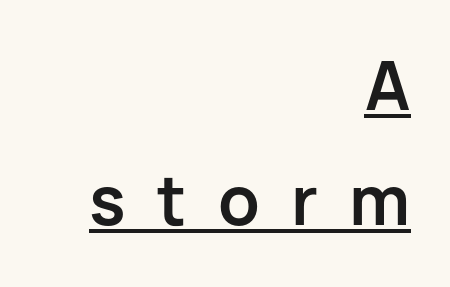
The image shows 65 px bold sans-serif type, upright; set right-aligned, line spacing 1.77x, unusually wide letter spacing (+0.48 em), underlined; low stroke contrast and a medium x-height.
